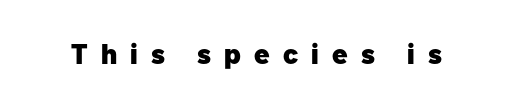
Q: Is the text bold? A: Yes.
Q: Is the text italic (slanted)? A: No, it is upright.
Q: Is the typeface a serif or a sans-serif typeface? A: Sans-serif.
Q: Is the text underlined? A: No.
Q: Is the spacing between letters normal or unusually wide? A: Unusually wide.
Q: Width (condensed, normal, or wide)? A: Normal.
Q: Stroke contrast? A: Low.
Q: x-height? A: Medium.
Q: Monospaced? A: No.
